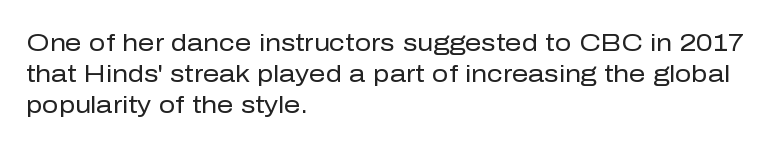
Posture: upright roman. The ragged edge is on the right, which tells us the setting is flush left. Reading down the column, the eye jumps a familiar distance to each next line. The specimen omits any rule beneath the text block's lines. The face looks like a standard text weight, possibly lighter.
